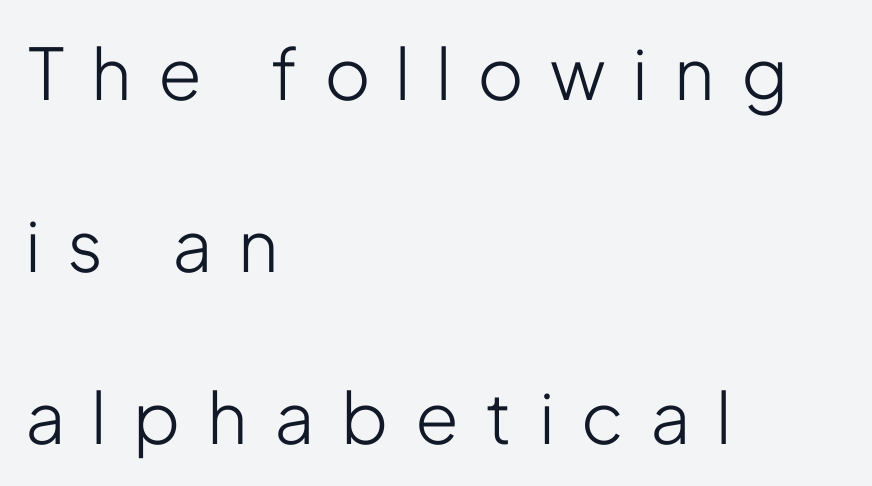
Q: Is the text bold? A: No.
Q: Is the text italic (slanted)? A: No, it is upright.
Q: Is the typeface a serif or a sans-serif typeface? A: Sans-serif.
Q: Is the text underlined? A: No.
Q: How is the paragraph aligned? A: Left-aligned.
Q: Is the spacing between letters normal or unusually wide? A: Unusually wide.
Q: Is the spacing between lines tight, normal or loose? A: Loose.
Q: Width (condensed, normal, or wide)? A: Condensed.
Q: Stroke contrast? A: Low.
Q: x-height? A: Medium.
Q: Monospaced? A: No.
